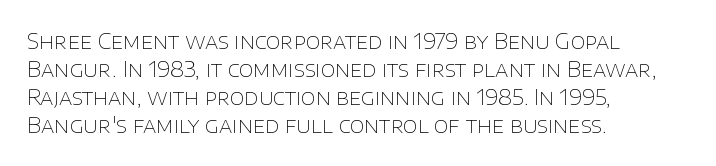
Visually the block forms a straight wall on the left and a jagged coastline on the right. Style check: upright. Bold? No — there's no thickening of the strokes. Notice how descenders clear the ascenders below comfortably — that's standard leading. Each word holds together tightly as a unit, with standard inter-letter gaps.
